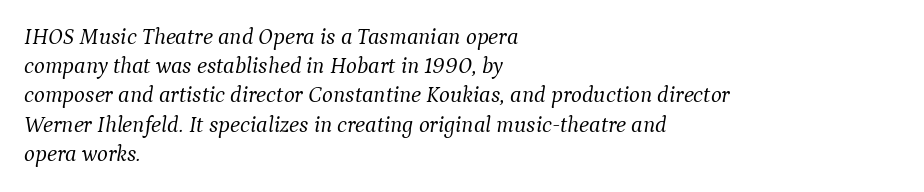
Line starts are locked; line ends wander. Letters rest on an invisible, unmarked baseline. Between one letter and the next there's only the usual sliver of space. The letters are slanted; this is an italic face. Leading matches the norm, producing a regular column.
